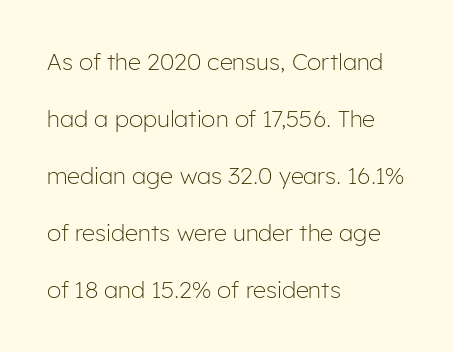
Q: Is the text bold? A: No.
Q: Is the text italic (slanted)? A: No, it is upright.
Q: Is the text underlined? A: No.
Q: How is the paragraph aligned? A: Left-aligned.
Q: Is the spacing between letters normal or unusually wide? A: Normal.
Q: Is the spacing between lines tight, normal or loose? A: Loose.
